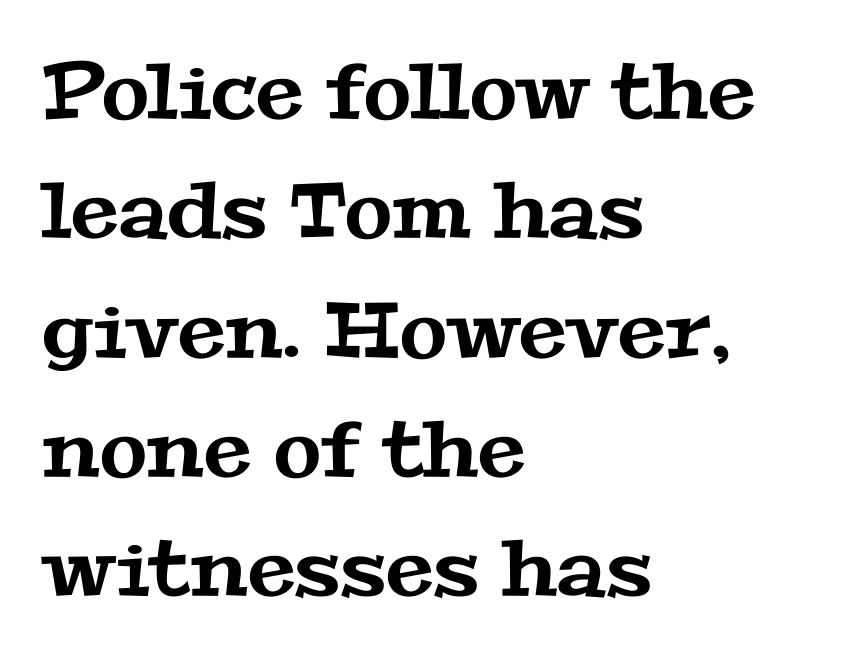
{"serif": "yes", "width": "wide", "stroke_contrast": "medium", "x_height": "medium", "monospaced": "no", "underline": "no", "align": "left", "line_spacing": "normal", "line_spacing_ratio": 1.55, "letter_spacing": "normal", "letter_spacing_em": 0.0, "glyph_px": 77}
